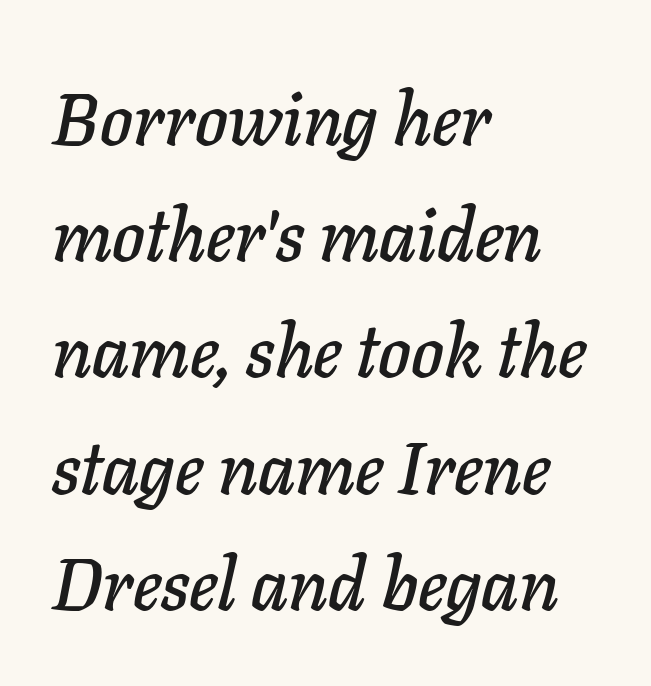
The image shows 74 px text type, italic (leaning right); set left-aligned, normal line spacing (1.57x), normal letter spacing, not underlined; low stroke contrast and a medium x-height.
